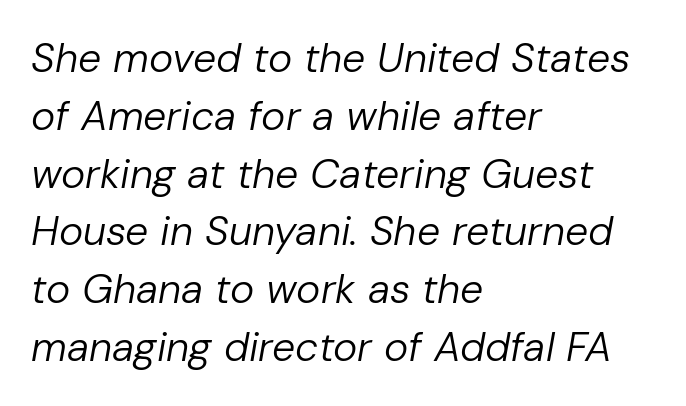
{"italic": "yes", "lean": "right", "slant_degrees": 10, "bold": "no", "weight": "regular", "width": "normal", "stroke_contrast": "low", "x_height": "medium", "monospaced": "no", "underline": "no", "align": "left", "line_spacing": "normal", "line_spacing_ratio": 1.41, "letter_spacing": "normal", "letter_spacing_em": 0.0, "glyph_px": 41}
